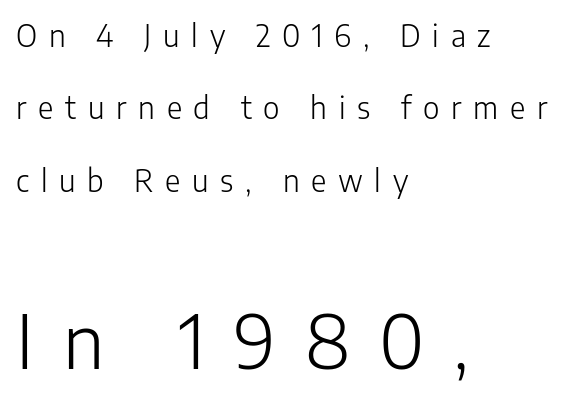
Q: Is the text bold? A: No.
Q: Is the text italic (slanted)? A: No, it is upright.
Q: Is the typeface a serif or a sans-serif typeface? A: Sans-serif.
Q: Is the text underlined? A: No.
Q: How is the paragraph aligned? A: Left-aligned.
Q: Is the spacing between letters normal or unusually wide? A: Unusually wide.
Q: Is the spacing between lines tight, normal or loose? A: Loose.
Q: Which block of text is set in a larger size, the first (top) or the second (bottom)? A: The second (bottom) one.
Q: Width (condensed, normal, or wide)? A: Normal.
Q: Stroke contrast? A: Low.
Q: x-height? A: Medium.
Q: Monospaced? A: No.
